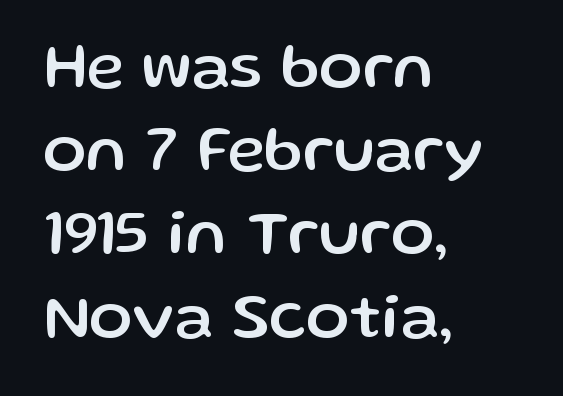
The image shows 64 px sans-serif type, upright; set left-aligned, normal line spacing (1.3x), normal letter spacing, not underlined; low stroke contrast and a medium x-height.
